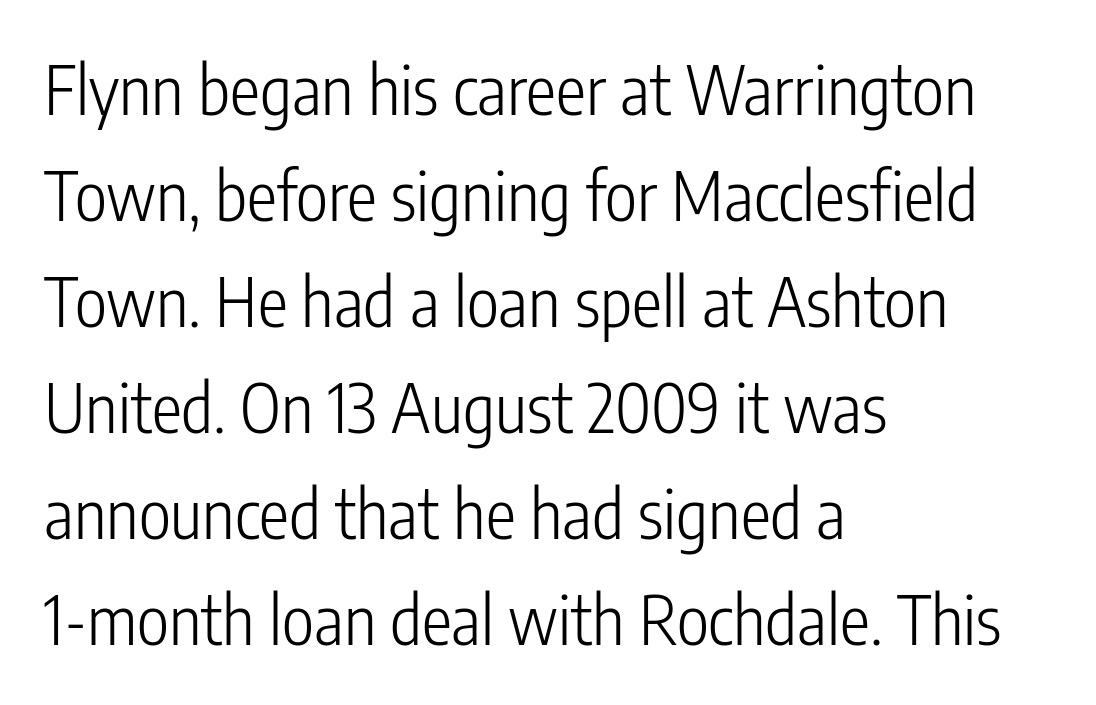
Is the letter spacing exaggerated? No — it looks like the ordinary default. Each row of text sits above clean, open space. No feet cap the strokes, marking this as sans-serif type. Every stem runs plumb, perpendicular to the baseline. The designer left line spacing at the default. Horizontally, the lines are justified to the leading edge only.
